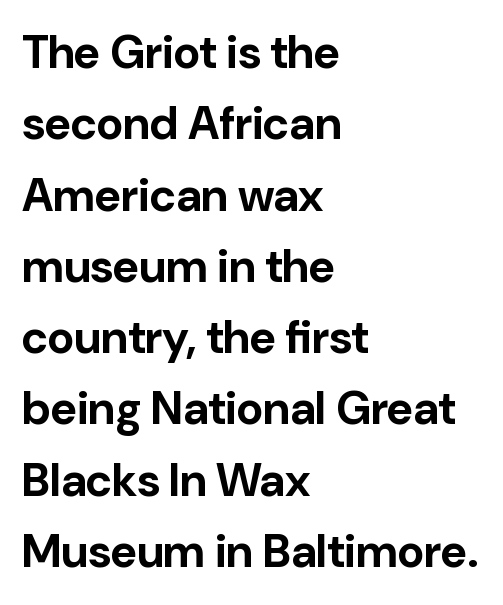
The glyphs in this specimen are sans serif. Short note: letters normally spaced. The rag falls on the right side of this text block. Is the type bold? Yes — the strokes are clearly thick and heavy.
